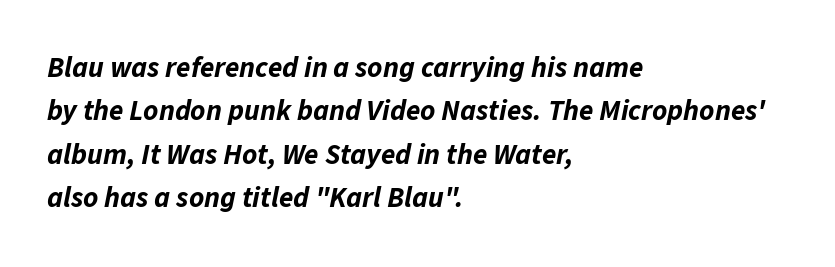
The zone under the glyphs is completely vacant. Typographic density is high because the face is bold. These lines are rendered in a variable-pitch font. This sample keeps an unexceptional amount of space between lines. Each line starts at the same left margin while the right side varies.
